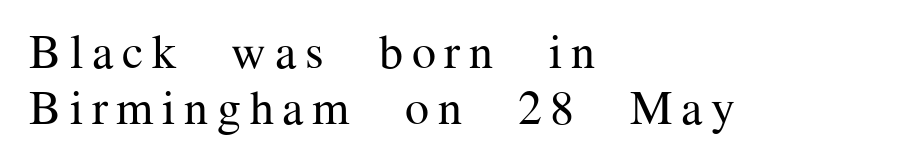
Has an underline been added? It has not. Each stroke keeps to a modest, everyday thickness or less. This sample has the flowing, uneven cadence of proportional lettering. Which margin do the lines hug? The left one — the right edge is uneven. This sample uses a serif face.
